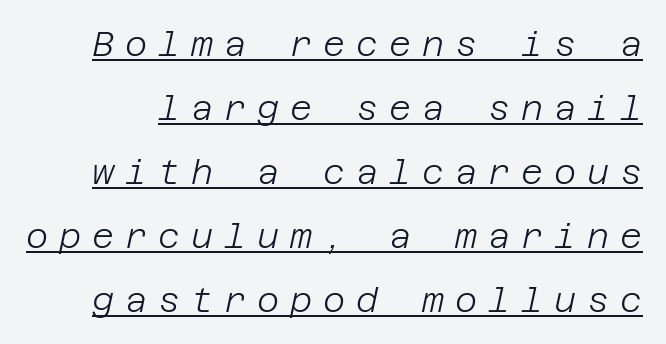
The image shows 34 px light type, italic (leaning right); set line spacing 1.88x, unusually wide letter spacing (+0.32 em), underlined; low stroke contrast and a large x-height.
